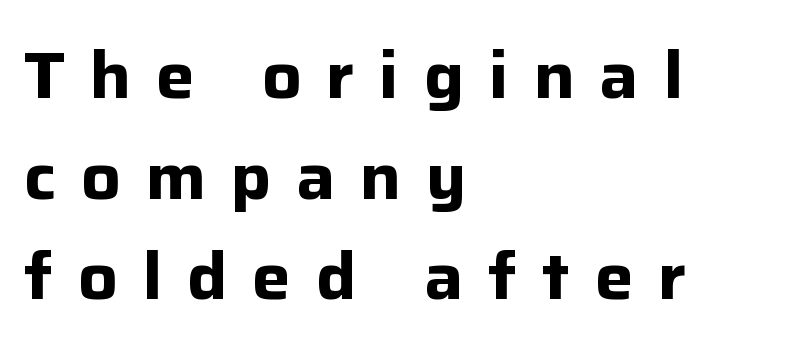
Q: Is the text bold? A: Yes.
Q: Is the text italic (slanted)? A: No, it is upright.
Q: Is the typeface a serif or a sans-serif typeface? A: Sans-serif.
Q: Is the text underlined? A: No.
Q: How is the paragraph aligned? A: Left-aligned.
Q: Is the spacing between letters normal or unusually wide? A: Unusually wide.
Q: Is the spacing between lines tight, normal or loose? A: Normal.
Q: Width (condensed, normal, or wide)? A: Normal.
Q: Stroke contrast? A: Low.
Q: x-height? A: Medium.
Q: Monospaced? A: No.
